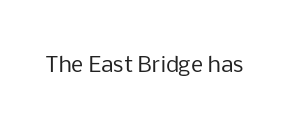
{"italic": "no", "bold": "no", "underline": "no", "letter_spacing": "normal", "letter_spacing_em": 0.0, "glyph_px": 21}
